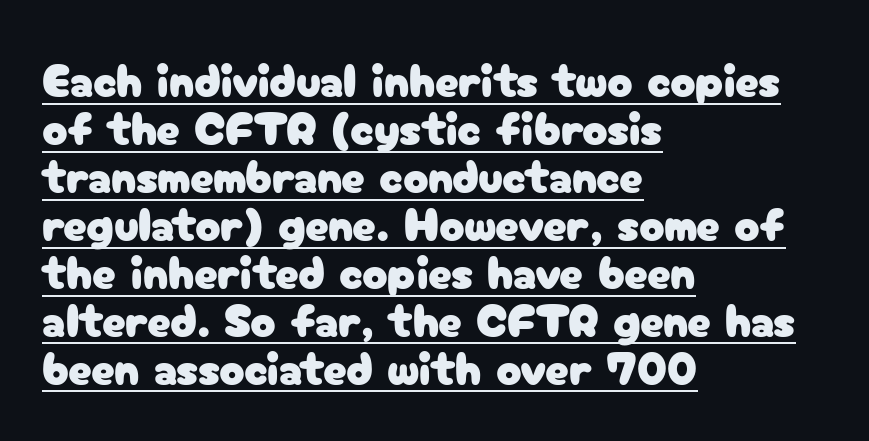
The paragraph shown leans on its left margin. The tracking reads as untouched default to a designer's eye. Posture: upright roman. Has an underline been added? It has. To sum up the face: it is a sans, with no serifs. Very little white space separates one row of letters from the next.
